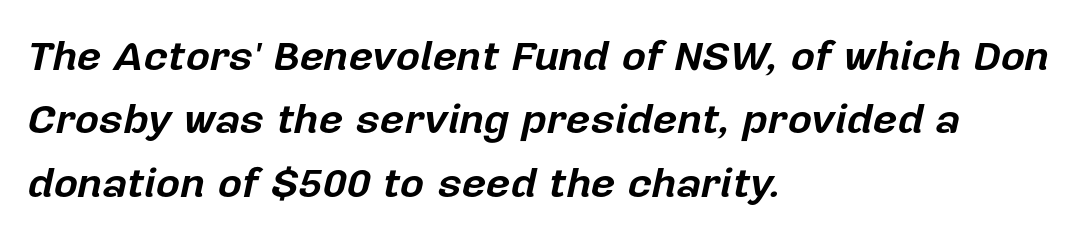
The image shows 42 px bold type, italic (leaning right); set left-aligned, normal line spacing (1.51x), normal letter spacing, not underlined; low stroke contrast and a medium x-height.
